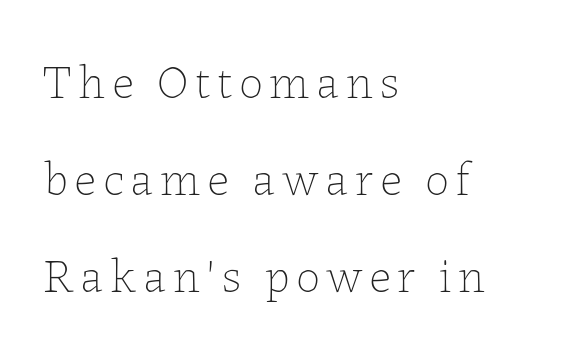
{"italic": "no", "bold": "no", "weight": "thin", "width": "normal", "stroke_contrast": "low", "x_height": "medium", "monospaced": "no", "underline": "no", "align": "left", "line_spacing": "loose", "line_spacing_ratio": 2.02, "glyph_px": 48}
